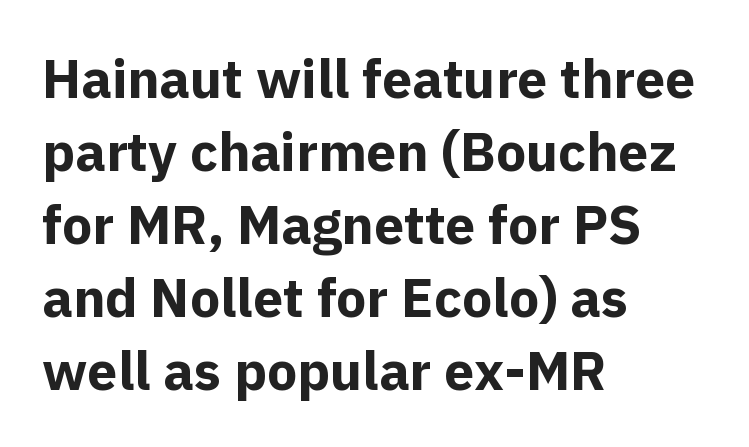
Descender tails drop into unmarked territory. This is sans-serif lettering, the kind often seen on screens and signage. Where is the straight margin? On the left. In terms of weight, the rendering is a true, heavy bold. Varying glyph widths throughout — classic text-font behaviour. The block of text has a typical density, with ordinary space between rows.
